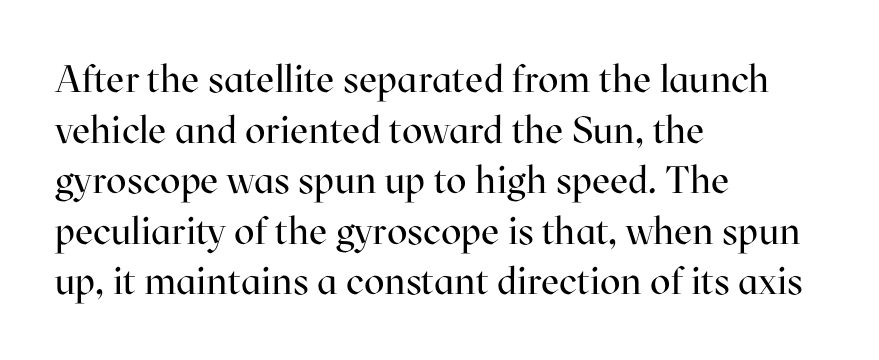
Q: Is the text bold? A: No.
Q: Is the text italic (slanted)? A: No, it is upright.
Q: Is the typeface a serif or a sans-serif typeface? A: Serif.
Q: Is the text underlined? A: No.
Q: How is the paragraph aligned? A: Left-aligned.
Q: Is the spacing between letters normal or unusually wide? A: Normal.
Q: Is the spacing between lines tight, normal or loose? A: Normal.
Q: Width (condensed, normal, or wide)? A: Normal.
Q: Stroke contrast? A: High.
Q: x-height? A: Medium.
Q: Monospaced? A: No.
